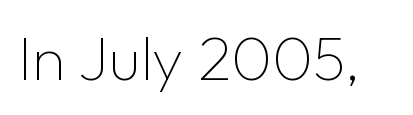
Q: Is the text bold? A: No.
Q: Is the text italic (slanted)? A: No, it is upright.
Q: Is the typeface a serif or a sans-serif typeface? A: Sans-serif.
Q: Is the text underlined? A: No.
Q: Is the spacing between letters normal or unusually wide? A: Normal.
Q: Width (condensed, normal, or wide)? A: Normal.
Q: Stroke contrast? A: Low.
Q: x-height? A: Medium.
Q: Monospaced? A: No.
